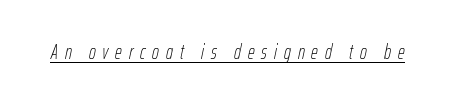
Q: Is the text bold? A: No.
Q: Is the text italic (slanted)? A: Yes, it leans right by about 12 degrees.
Q: Is the text underlined? A: Yes.
Q: Is the spacing between letters normal or unusually wide? A: Unusually wide.
